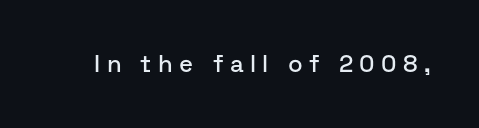
Q: Is the text italic (slanted)? A: No, it is upright.
Q: Is the text underlined? A: No.
Q: Is the spacing between letters normal or unusually wide? A: Unusually wide.
